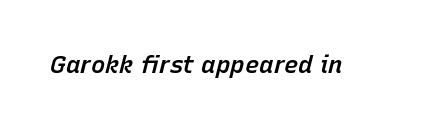
The face used here is rendered with its standard letterfit. Tall strokes in this sample are angled rather than plumb. Descender tails drop into unmarked territory. These lines carry some extra weight — a demibold, not a full bold.
